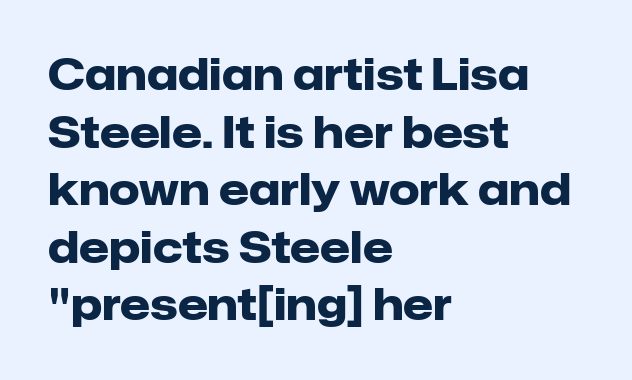
Q: Is the text bold? A: Yes.
Q: Is the text italic (slanted)? A: No, it is upright.
Q: Is the typeface a serif or a sans-serif typeface? A: Sans-serif.
Q: Is the text underlined? A: No.
Q: How is the paragraph aligned? A: Left-aligned.
Q: Is the spacing between letters normal or unusually wide? A: Normal.
Q: Is the spacing between lines tight, normal or loose? A: Normal.
Q: Width (condensed, normal, or wide)? A: Normal.
Q: Stroke contrast? A: Low.
Q: x-height? A: Medium.
Q: Monospaced? A: No.
